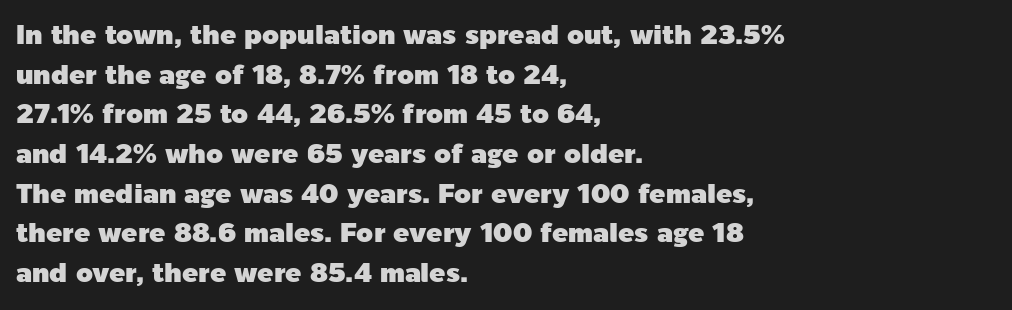
Reading down the column, the eye jumps a familiar distance to each next line. The gaps between neighbouring characters are ordinary and unremarkable. Every character sits straight up, as roman type does. These lines stack with their left ends in a neat column. Bare-footed words on every line.
